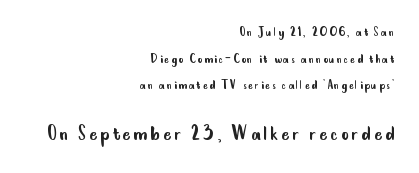
Q: Is the text bold? A: No.
Q: Is the text italic (slanted)? A: No, it is upright.
Q: Is the text underlined? A: No.
Q: How is the paragraph aligned? A: Right-aligned.
Q: Is the spacing between lines tight, normal or loose? A: Loose.
Q: Which block of text is set in a larger size, the first (top) or the second (bottom)? A: The second (bottom) one.
